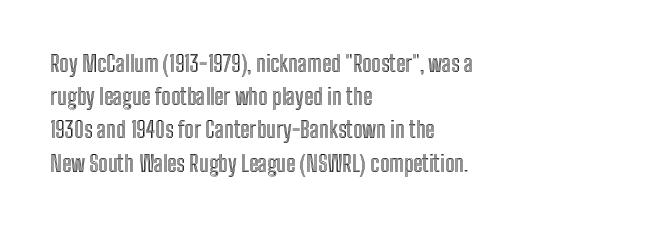
Q: Is the text italic (slanted)? A: No, it is upright.
Q: Is the text underlined? A: No.
Q: How is the paragraph aligned? A: Left-aligned.
Q: Is the spacing between letters normal or unusually wide? A: Normal.
Q: Is the spacing between lines tight, normal or loose? A: Normal.
